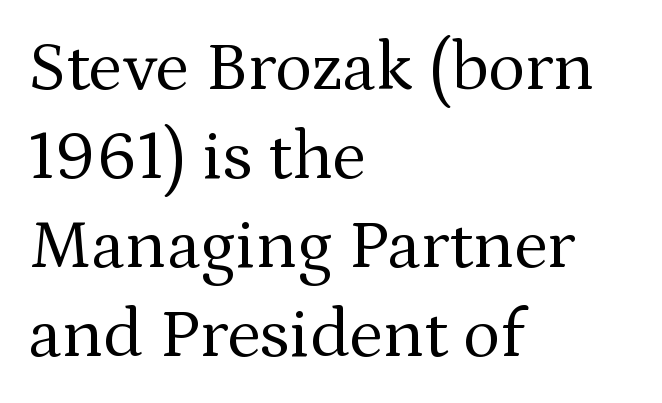
Counters stay open thanks to moderate or lighter strokes. The compositor pushed each line to the left boundary. This sample uses plain, unmodified letter spacing. This block has exactly the height ordinary leading produces. The string is rendered with underlining switched off. These lines are rendered in a variable-pitch font.
